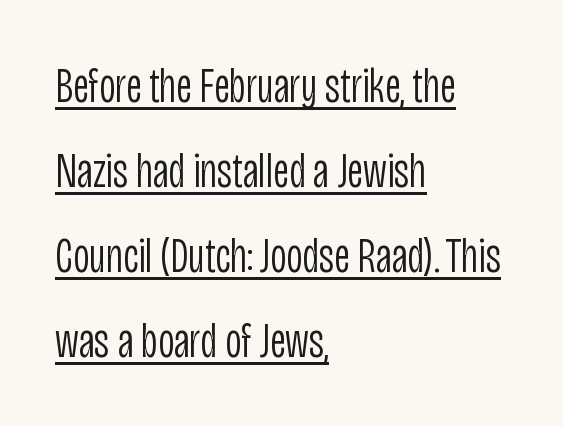
{"serif": "no", "italic": "no", "bold": "no", "weight": "light", "width": "condensed", "stroke_contrast": "low", "x_height": "large", "monospaced": "no", "underline": "yes", "align": "left", "line_spacing": "normal", "line_spacing_ratio": 1.7, "letter_spacing": "normal", "letter_spacing_em": 0.0, "glyph_px": 50}
